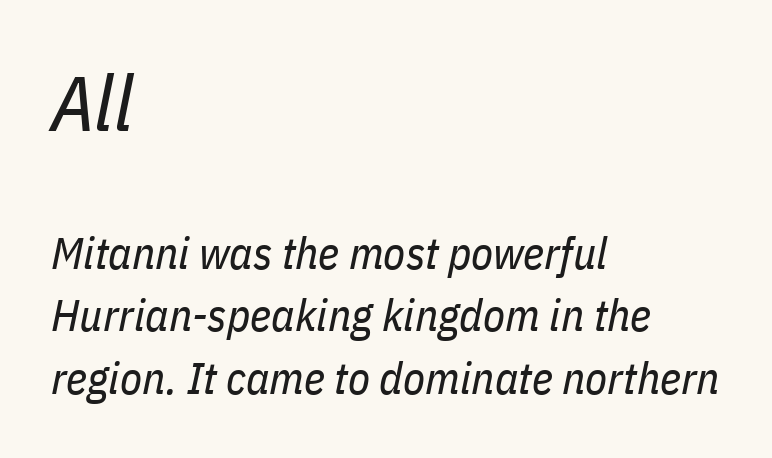
{"italic": "yes", "lean": "right", "slant_degrees": 11, "bold": "no", "weight": "regular", "width": "condensed", "stroke_contrast": "low", "x_height": "medium", "monospaced": "no", "underline": "no", "align": "left", "line_spacing": "normal", "line_spacing_ratio": 1.39, "letter_spacing": "normal", "letter_spacing_em": 0.0, "larger_block": "first", "size_ratio": 1.73, "glyph_px": 78}
